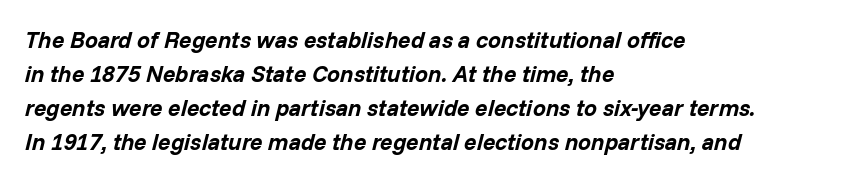
Tracking here is standard; glyphs follow each other at the usual distance. Each row of text sits above clean, open space. Does the copy run flush right? No — it runs flush left. Each glyph is drawn with heavy, bold strokes. Interline gaps are of average width in this sample.
